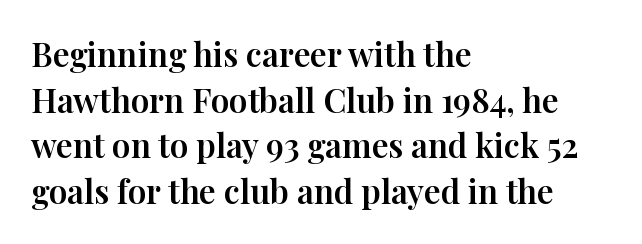
Q: Is the text italic (slanted)? A: No, it is upright.
Q: Is the typeface a serif or a sans-serif typeface? A: Serif.
Q: Is the text underlined? A: No.
Q: How is the paragraph aligned? A: Left-aligned.
Q: Is the spacing between letters normal or unusually wide? A: Normal.
Q: Is the spacing between lines tight, normal or loose? A: Normal.
Q: Width (condensed, normal, or wide)? A: Normal.
Q: Stroke contrast? A: High.
Q: x-height? A: Medium.
Q: Monospaced? A: No.
